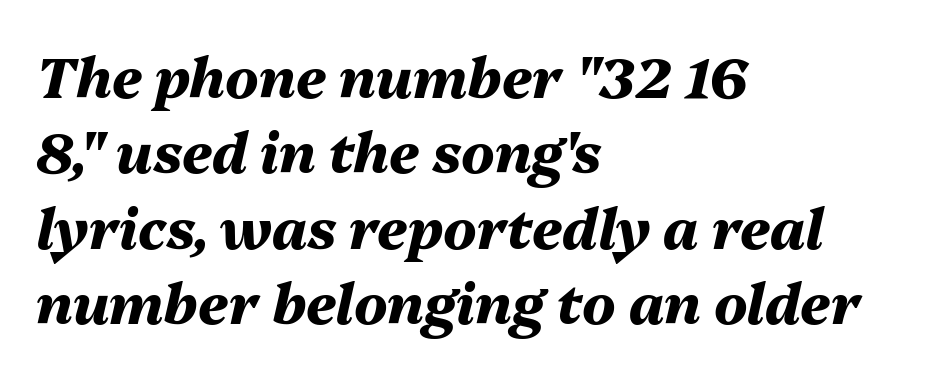
The image shows 55 px heavy type, italic (leaning right); set left-aligned, normal line spacing (1.37x), normal letter spacing, not underlined; medium stroke contrast and a medium x-height.
